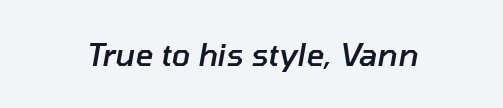
The image shows 31 px semibold type, italic (leaning right); set normal letter spacing, not underlined; low stroke contrast and a medium x-height.
